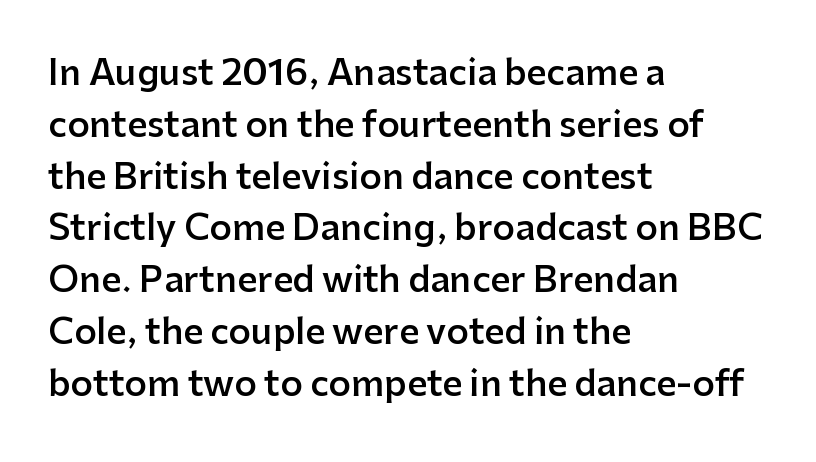
Q: Is the text bold? A: Semi-bold.
Q: Is the text italic (slanted)? A: No, it is upright.
Q: Is the typeface a serif or a sans-serif typeface? A: Sans-serif.
Q: Is the text underlined? A: No.
Q: How is the paragraph aligned? A: Left-aligned.
Q: Is the spacing between letters normal or unusually wide? A: Normal.
Q: Is the spacing between lines tight, normal or loose? A: Normal.
Q: Width (condensed, normal, or wide)? A: Normal.
Q: Stroke contrast? A: Low.
Q: x-height? A: Medium.
Q: Monospaced? A: No.
